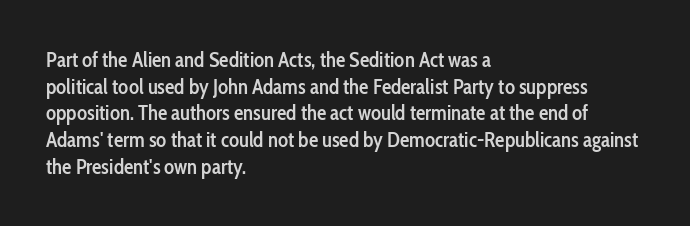
Q: Is the text bold? A: Semi-bold.
Q: Is the text italic (slanted)? A: No, it is upright.
Q: Is the text underlined? A: No.
Q: How is the paragraph aligned? A: Left-aligned.
Q: Is the spacing between letters normal or unusually wide? A: Normal.
Q: Is the spacing between lines tight, normal or loose? A: Normal.
